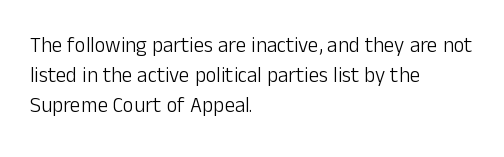
The image shows 21 px text type, upright; set left-aligned, normal line spacing (1.44x), normal letter spacing, not underlined.
